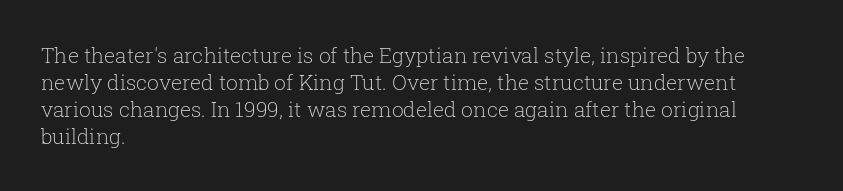
{"italic": "no", "bold": "no", "underline": "no", "align": "left", "line_spacing": "normal", "line_spacing_ratio": 1.28, "letter_spacing": "normal", "letter_spacing_em": 0.0, "glyph_px": 21}
